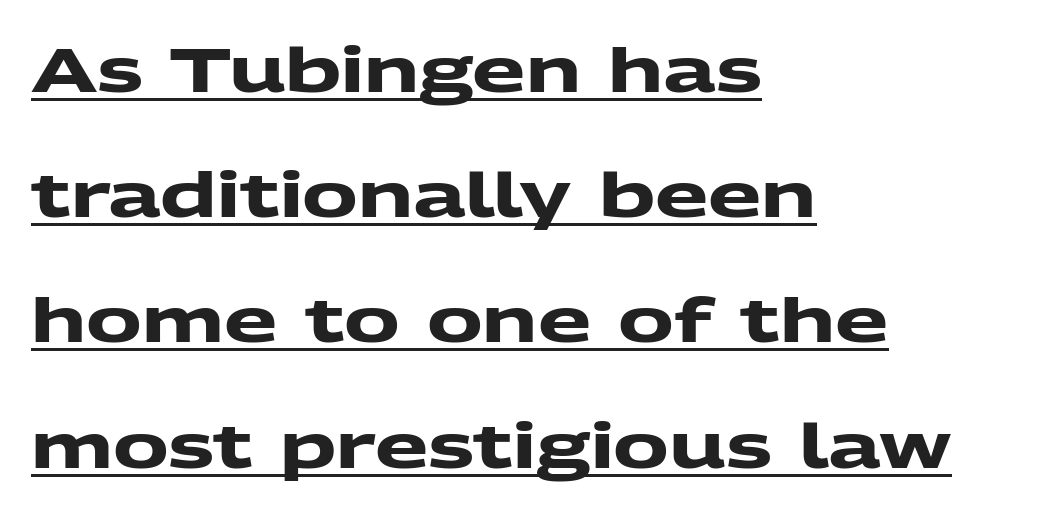
The image shows 62 px heavy, wide sans-serif type; set left-aligned, loose line spacing (2.02x), normal letter spacing, underlined; medium stroke contrast and a medium x-height.
